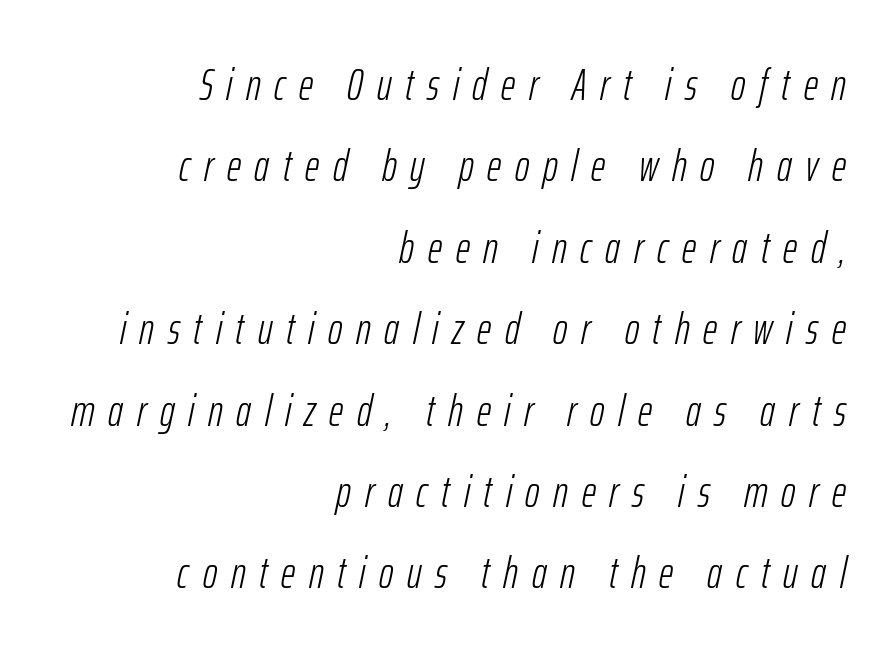
The image shows 44 px light, condensed type, italic (leaning right); set right-aligned, line spacing 1.85x, unusually wide letter spacing (+0.31 em), not underlined; low stroke contrast and a medium x-height.
